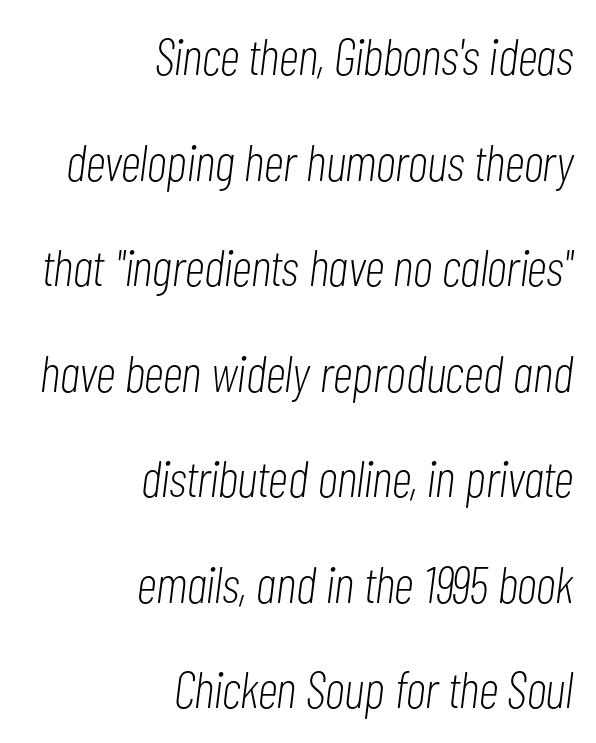
Q: Is the text bold? A: No.
Q: Is the text italic (slanted)? A: Yes, it leans right by about 7 degrees.
Q: Is the text underlined? A: No.
Q: How is the paragraph aligned? A: Right-aligned.
Q: Is the spacing between letters normal or unusually wide? A: Normal.
Q: Is the spacing between lines tight, normal or loose? A: Loose.
Q: Width (condensed, normal, or wide)? A: Condensed.
Q: Stroke contrast? A: Low.
Q: x-height? A: Medium.
Q: Monospaced? A: No.
